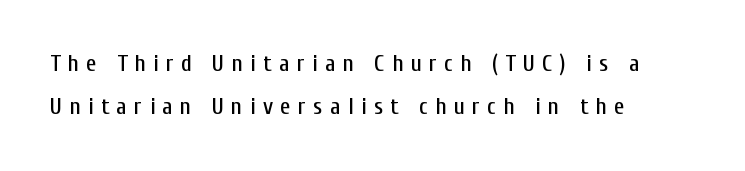
{"italic": "no", "underline": "no", "align": "left", "line_spacing_ratio": 1.87, "letter_spacing": "wide", "letter_spacing_em": 0.32, "glyph_px": 23}
